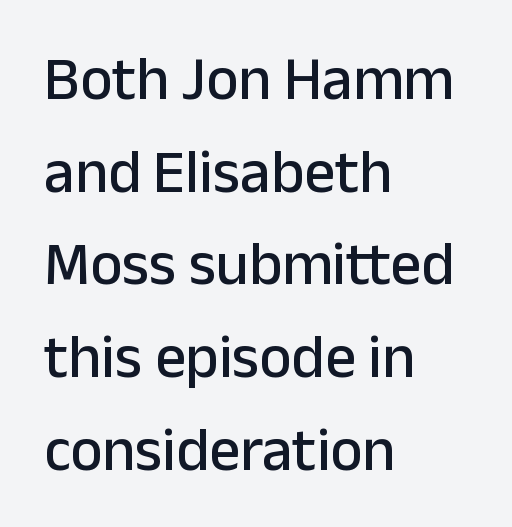
Think of a printed novel: that variable character pitch is what you see here. Each letter's strokes conclude bluntly, with no projecting serifs. Glyph-to-glyph distance matches everyday printed text. The compositor pushed each line to the left boundary.
